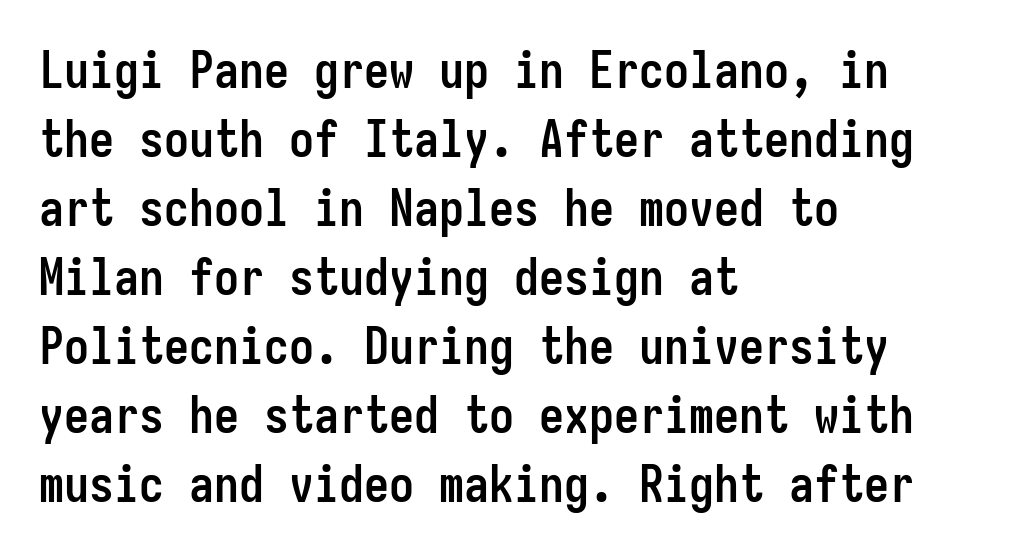
The image shows 50 px semibold, condensed sans-serif type, upright, monospaced; set left-aligned, normal line spacing (1.38x), normal letter spacing, not underlined; low stroke contrast and a medium x-height.
